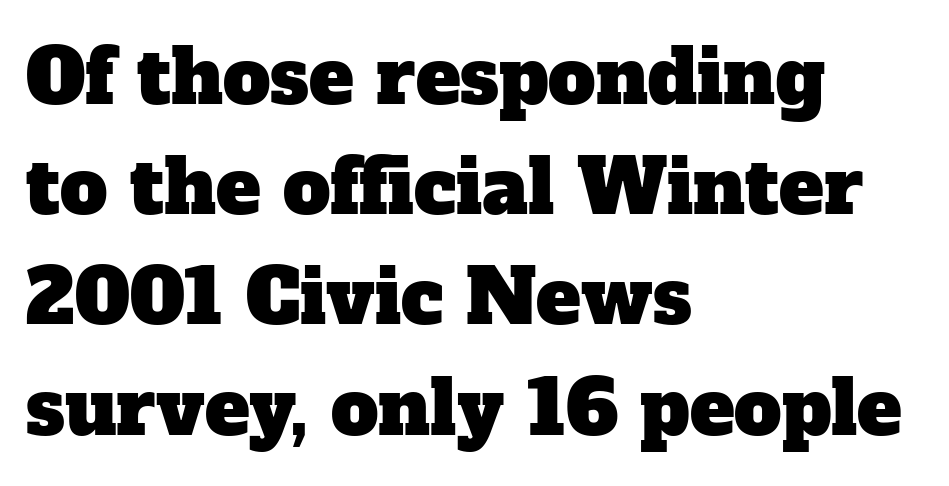
{"serif": "yes", "width": "normal", "stroke_contrast": "low", "x_height": "medium", "monospaced": "no", "underline": "no", "align": "left", "line_spacing": "normal", "line_spacing_ratio": 1.47, "letter_spacing": "normal", "letter_spacing_em": 0.0, "glyph_px": 75}
